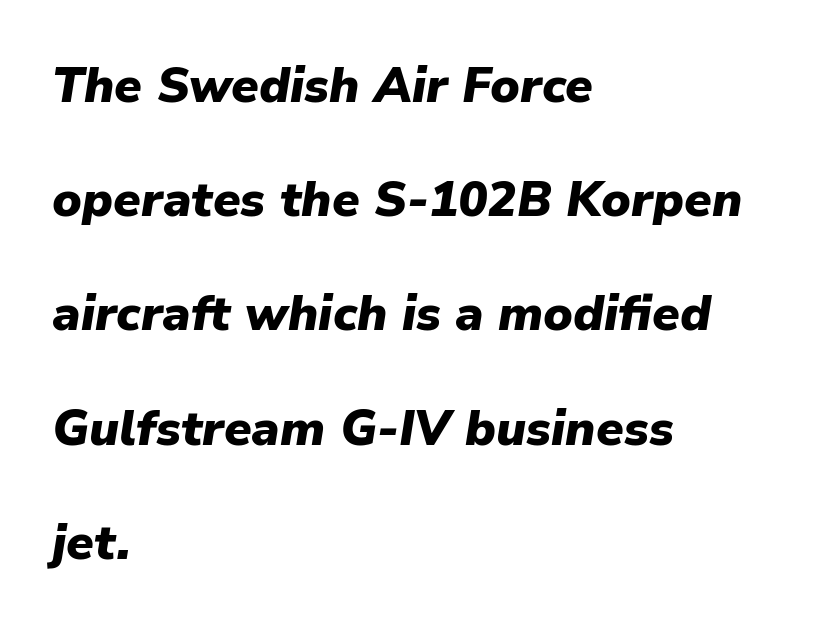
{"italic": "yes", "lean": "right", "slant_degrees": 9, "bold": "yes", "weight": "heavy", "width": "normal", "stroke_contrast": "low", "x_height": "medium", "monospaced": "no", "underline": "no", "align": "left", "line_spacing": "loose", "line_spacing_ratio": 2.33, "letter_spacing": "normal", "letter_spacing_em": 0.0, "glyph_px": 49}
